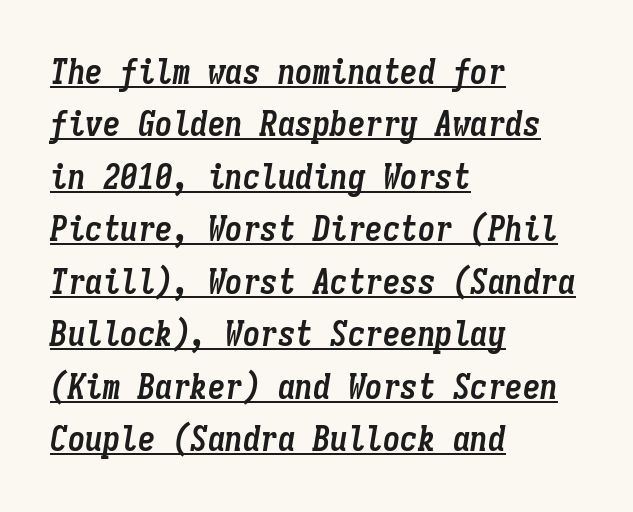
The image shows 35 px semibold, condensed type, italic (leaning right), monospaced; set left-aligned, normal line spacing (1.5x), normal letter spacing, underlined; low stroke contrast and a medium x-height.
